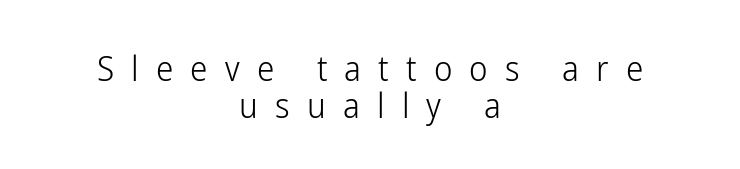
Q: Is the text bold? A: No.
Q: Is the text italic (slanted)? A: No, it is upright.
Q: Is the typeface a serif or a sans-serif typeface? A: Sans-serif.
Q: Is the text underlined? A: No.
Q: How is the paragraph aligned? A: Centered.
Q: Is the spacing between letters normal or unusually wide? A: Unusually wide.
Q: Is the spacing between lines tight, normal or loose? A: Tight.
Q: Width (condensed, normal, or wide)? A: Condensed.
Q: Stroke contrast? A: Low.
Q: x-height? A: Medium.
Q: Monospaced? A: No.
